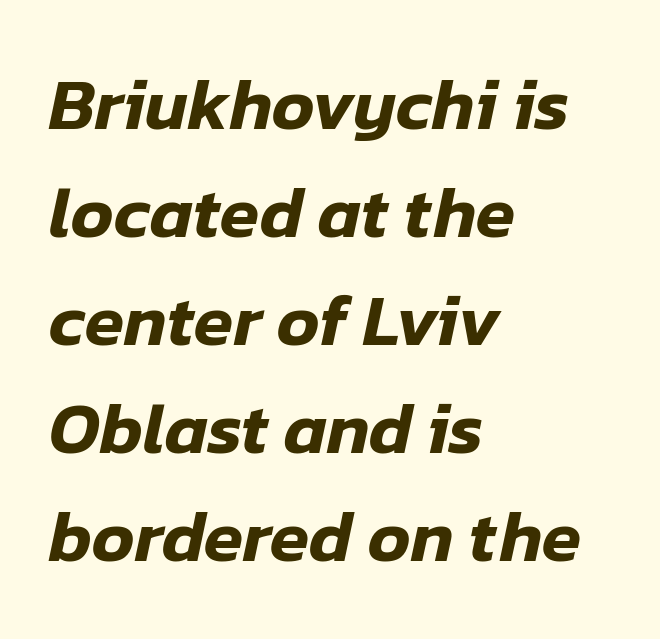
Q: Is the text italic (slanted)? A: Yes, it leans right by about 12 degrees.
Q: Is the text underlined? A: No.
Q: How is the paragraph aligned? A: Left-aligned.
Q: Is the spacing between letters normal or unusually wide? A: Normal.
Q: Is the spacing between lines tight, normal or loose? A: Normal.
Q: Width (condensed, normal, or wide)? A: Normal.
Q: Stroke contrast? A: Low.
Q: x-height? A: Medium.
Q: Monospaced? A: No.
